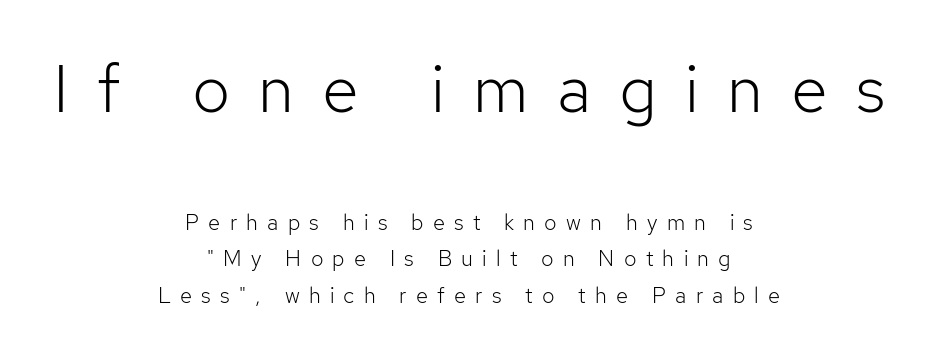
Q: Is the text bold? A: No.
Q: Is the text italic (slanted)? A: No, it is upright.
Q: Is the typeface a serif or a sans-serif typeface? A: Sans-serif.
Q: Is the text underlined? A: No.
Q: How is the paragraph aligned? A: Centered.
Q: Is the spacing between letters normal or unusually wide? A: Unusually wide.
Q: Is the spacing between lines tight, normal or loose? A: Normal.
Q: Which block of text is set in a larger size, the first (top) or the second (bottom)? A: The first (top) one.
Q: Width (condensed, normal, or wide)? A: Normal.
Q: Stroke contrast? A: Low.
Q: x-height? A: Medium.
Q: Monospaced? A: No.
